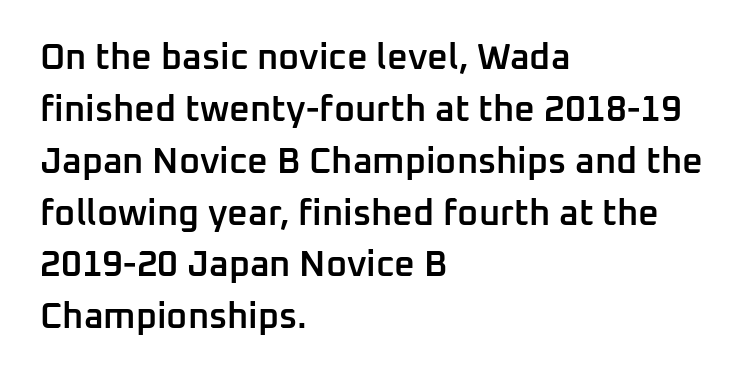
{"serif": "no", "italic": "no", "bold": "semi", "weight": "semibold", "width": "normal", "stroke_contrast": "low", "x_height": "medium", "monospaced": "no", "underline": "no", "align": "left", "line_spacing": "normal", "line_spacing_ratio": 1.44, "letter_spacing": "normal", "letter_spacing_em": 0.0, "glyph_px": 36}
